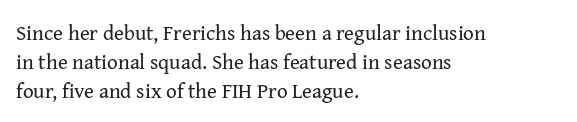
Each new line begins a customary step beneath the previous one. Stems here are at most as thick as an everyday book face. Words appear dense and cohesive because spacing is normal. Descenders hang freely into open space. The axis of the letterforms is exactly vertical.
